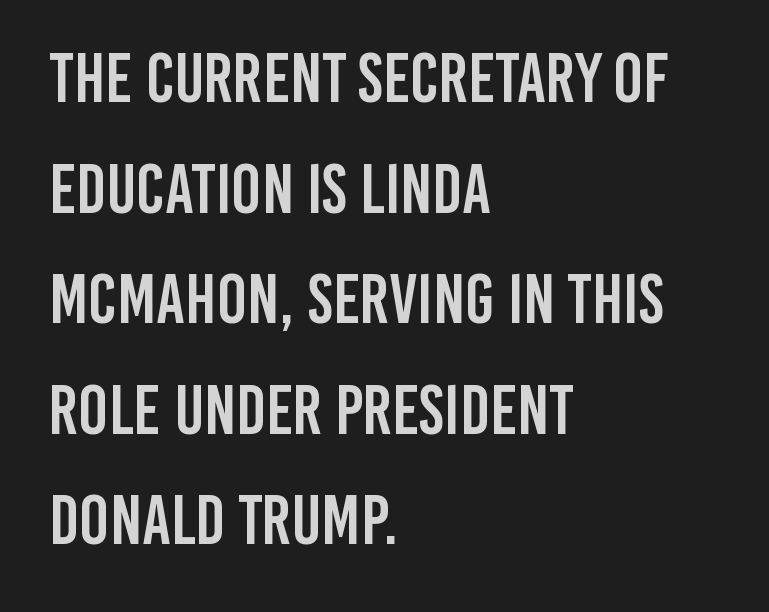
{"serif": "no", "italic": "no", "width": "condensed", "stroke_contrast": "low", "x_height": "large", "monospaced": "no", "underline": "no", "align": "left", "line_spacing": "normal", "line_spacing_ratio": 1.58, "letter_spacing": "normal", "letter_spacing_em": 0.0, "glyph_px": 70}
